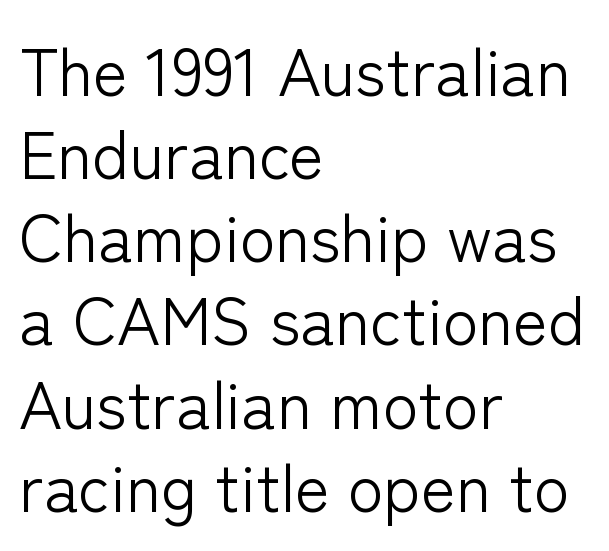
Default kerning and tracking; the words read as compact shapes. Caption: face not bold, strokes unweighted. Proportional: the letters do not fall into vertical columns. Regular leading. Left-aligned paragraph, ragged on the right. The passage shown is not underscored anywhere.
